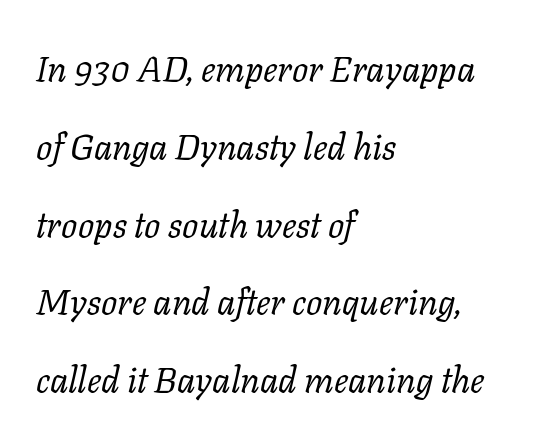
{"serif": "yes", "italic": "yes", "lean": "right", "slant_degrees": 11, "bold": "no", "weight": "regular", "width": "normal", "stroke_contrast": "low", "x_height": "medium", "monospaced": "no", "underline": "no", "align": "left", "line_spacing": "loose", "line_spacing_ratio": 2.16, "letter_spacing": "normal", "letter_spacing_em": 0.0, "glyph_px": 36}
